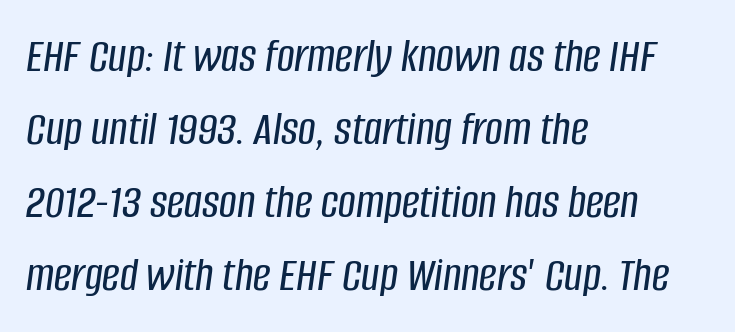
Slanted lettering throughout. Between one letter and the next there's only the usual sliver of space. Quick note: underline off. Proportional: the letters do not fall into vertical columns. Does the copy run flush right? No — it runs flush left. If you measured baseline to baseline, you'd find a middling distance.
